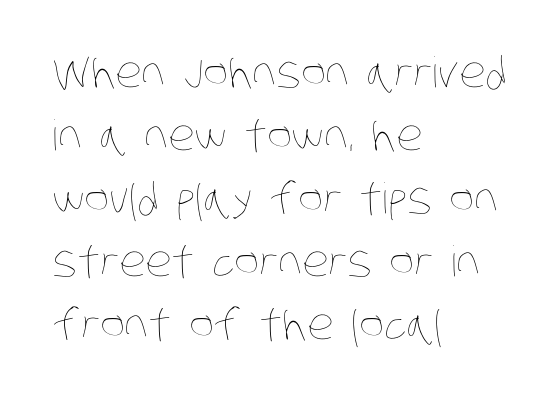
Q: Is the text bold? A: No.
Q: Is the text underlined? A: No.
Q: How is the paragraph aligned? A: Left-aligned.
Q: Is the spacing between letters normal or unusually wide? A: Normal.
Q: Is the spacing between lines tight, normal or loose? A: Normal.
Q: Width (condensed, normal, or wide)? A: Condensed.
Q: Stroke contrast? A: Low.
Q: x-height? A: Large.
Q: Monospaced? A: No.
